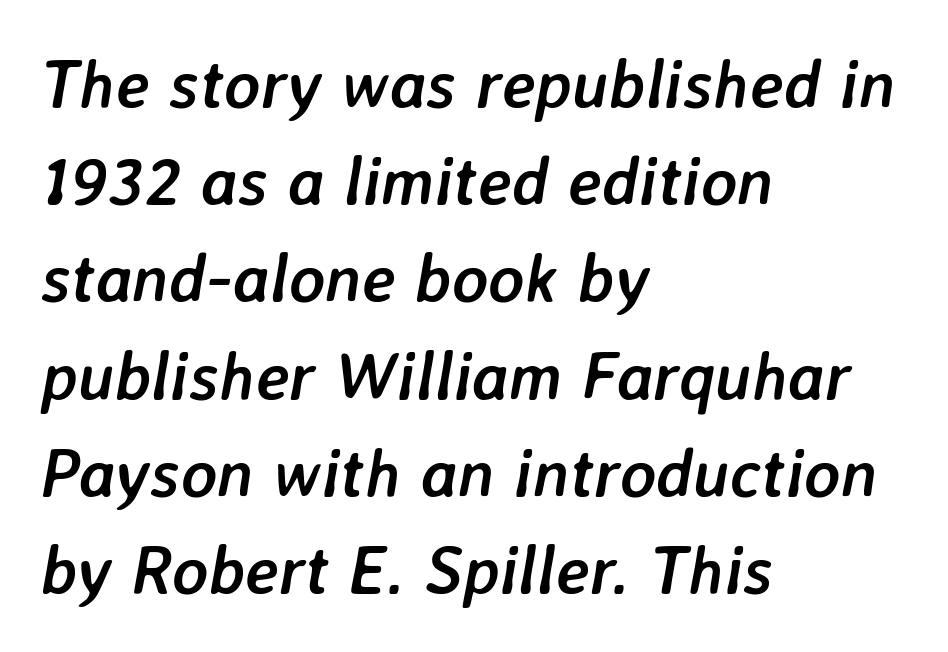
Characters follow at the spacing the type designer built in. This sample keeps an unexceptional amount of space between lines. Horizontally, the lines are justified to the leading edge only. Is the type slanted? Yes — the strokes lean at a clear angle. Heft: maximum for text — a bold. The foot of each line stays bare and open.
